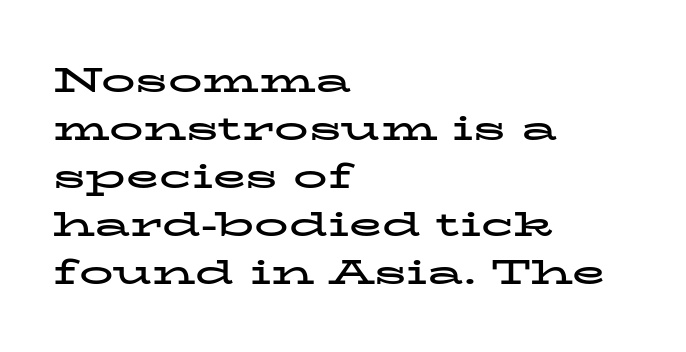
Q: Is the text bold? A: Yes.
Q: Is the text italic (slanted)? A: No, it is upright.
Q: Is the typeface a serif or a sans-serif typeface? A: Serif.
Q: Is the text underlined? A: No.
Q: How is the paragraph aligned? A: Left-aligned.
Q: Is the spacing between letters normal or unusually wide? A: Normal.
Q: Is the spacing between lines tight, normal or loose? A: Normal.
Q: Width (condensed, normal, or wide)? A: Wide.
Q: Stroke contrast? A: Low.
Q: x-height? A: Medium.
Q: Monospaced? A: No.
